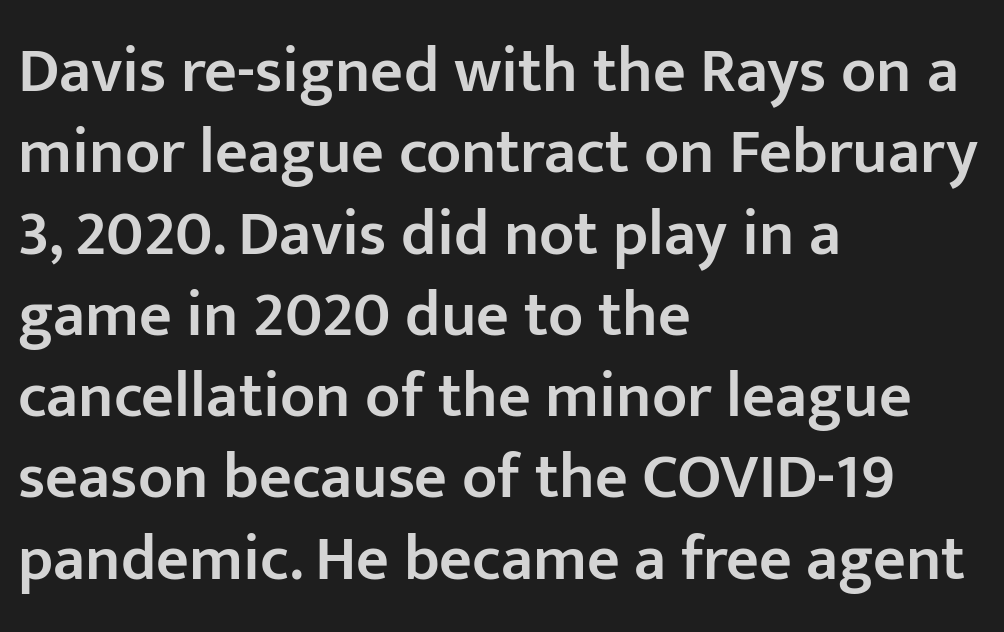
Note the varied advance widths — an 'i' is clearly narrower than an 'm'. What weight is shown? A semibold, between regular and bold. In terms of letterspacing, this is plain default setting. Unlike italic type, these characters show no tilt at all. The words here are not underlined. A sans-serif font was chosen for this passage.
